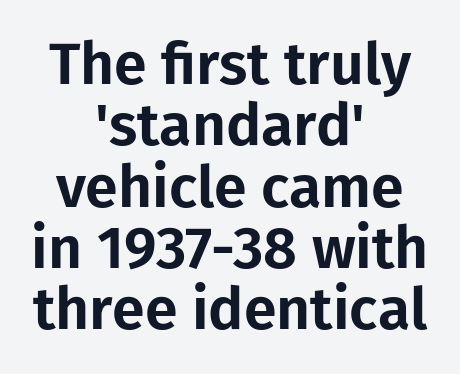
The image shows 59 px sans-serif type, upright; set centered, tight line spacing (1.04x), normal letter spacing, not underlined; low stroke contrast and a medium x-height.
